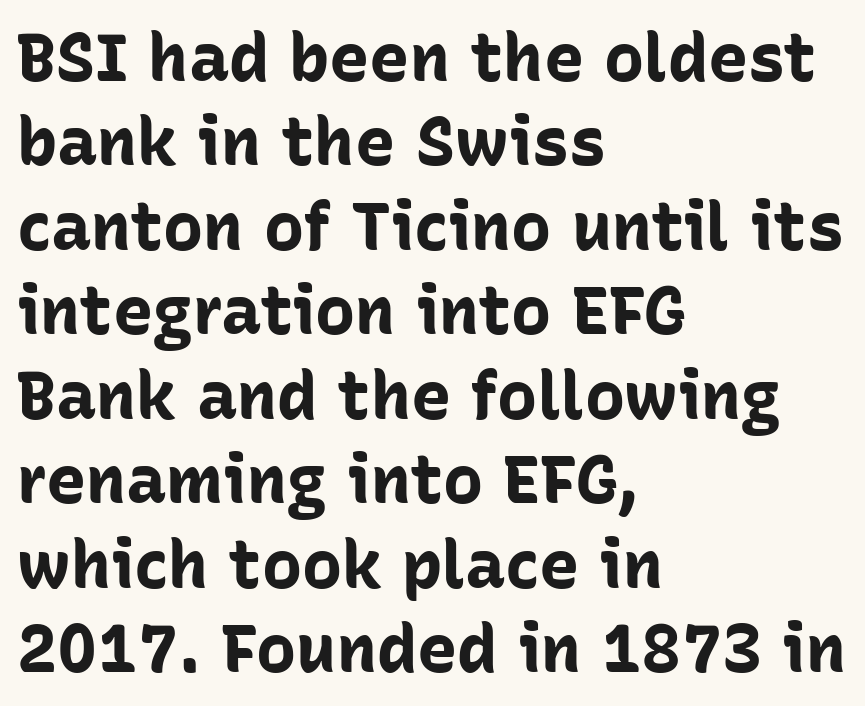
The image shows 67 px bold sans-serif type, upright; set left-aligned, normal line spacing (1.26x), normal letter spacing, not underlined; low stroke contrast and a medium x-height.
